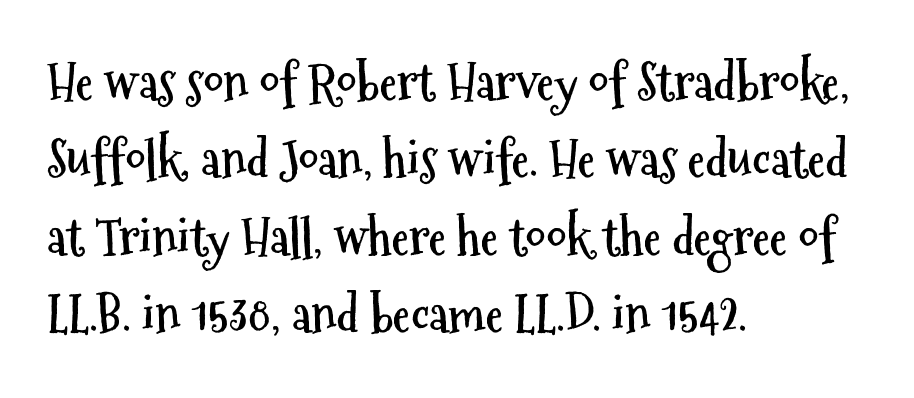
The image shows 50 px semibold, condensed sans-serif type, upright; set left-aligned, normal line spacing (1.55x), normal letter spacing, not underlined; medium stroke contrast and a medium x-height.
